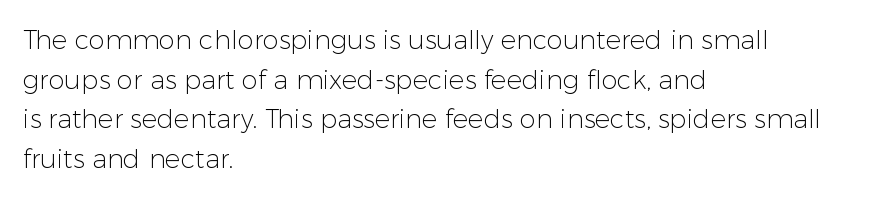
Q: Is the text bold? A: No.
Q: Is the text italic (slanted)? A: No, it is upright.
Q: Is the text underlined? A: No.
Q: How is the paragraph aligned? A: Left-aligned.
Q: Is the spacing between letters normal or unusually wide? A: Normal.
Q: Is the spacing between lines tight, normal or loose? A: Normal.
